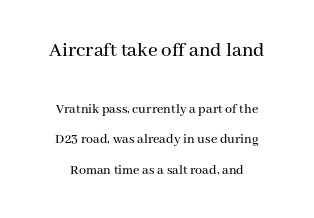
This is roman type, the default non-slanted kind. Regarding leading, the lines here are spaced well apart. The foot of each line stays bare and open. The passage shown has conventional tracking throughout.
